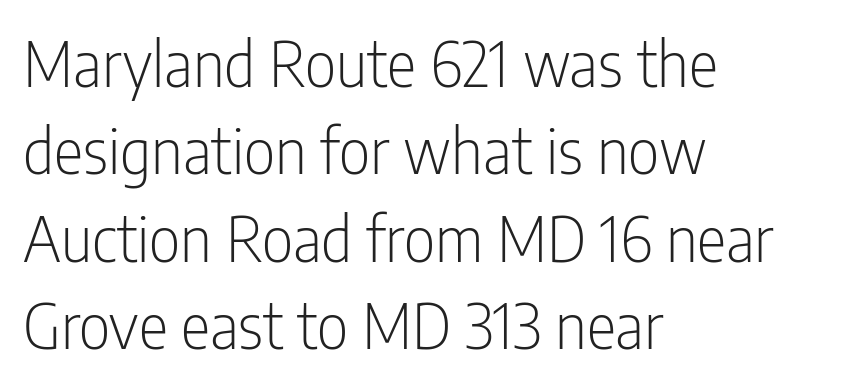
The image shows 62 px light, condensed sans-serif type, upright; set left-aligned, normal line spacing (1.41x), normal letter spacing, not underlined; low stroke contrast and a medium x-height.
